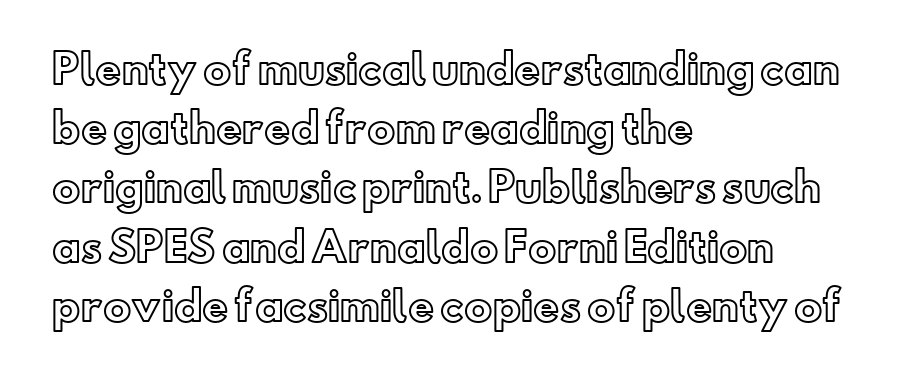
Is the block centered? No — it sits flush against the left margin. There is no visible air inserted between adjacent glyphs. It's the straight-up-and-down kind of type. Line spacing here is normal. Spacing verdict: proportional, widths tailored to each character. Letters rest on an invisible, unmarked baseline.
